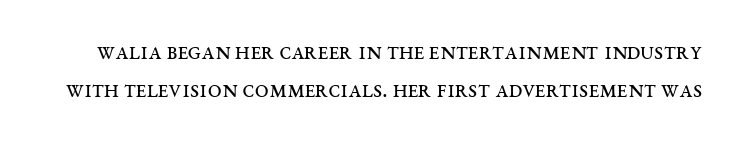
{"italic": "no", "bold": "no", "underline": "no", "line_spacing": "normal", "line_spacing_ratio": 1.54, "letter_spacing": "normal", "letter_spacing_em": 0.0, "glyph_px": 25}
